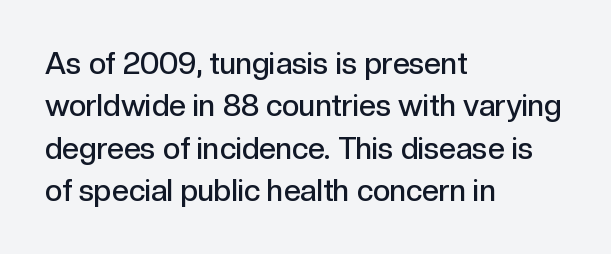
{"serif": "no", "italic": "no", "bold": "semi", "weight": "semibold", "width": "normal", "x_height": "medium", "monospaced": "no", "underline": "no", "align": "left", "line_spacing": "normal", "line_spacing_ratio": 1.41, "letter_spacing": "normal", "letter_spacing_em": 0.0, "glyph_px": 30}
